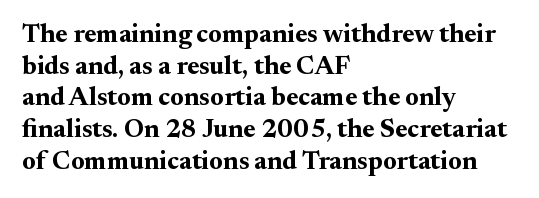
Q: Is the text bold? A: Yes.
Q: Is the text italic (slanted)? A: No, it is upright.
Q: Is the text underlined? A: No.
Q: How is the paragraph aligned? A: Left-aligned.
Q: Is the spacing between letters normal or unusually wide? A: Normal.
